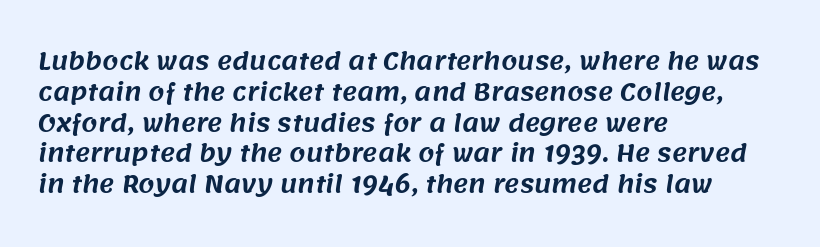
Q: Is the text underlined? A: No.
Q: How is the paragraph aligned? A: Left-aligned.
Q: Is the spacing between letters normal or unusually wide? A: Normal.
Q: Is the spacing between lines tight, normal or loose? A: Normal.
